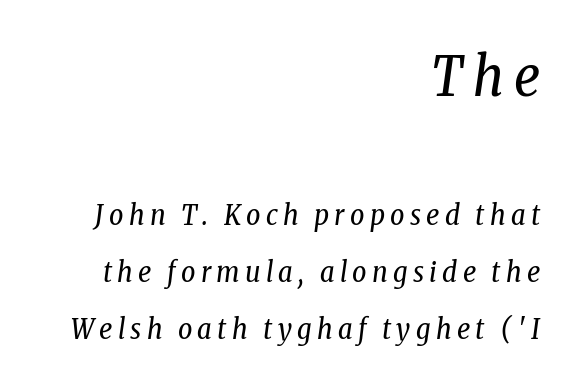
You could not count columns in this text — the font is proportionally spaced. The face looks like a standard text weight, possibly lighter. These lines are composed in type with serifs. Caption: upper text group enlarged, lower text group reduced.
